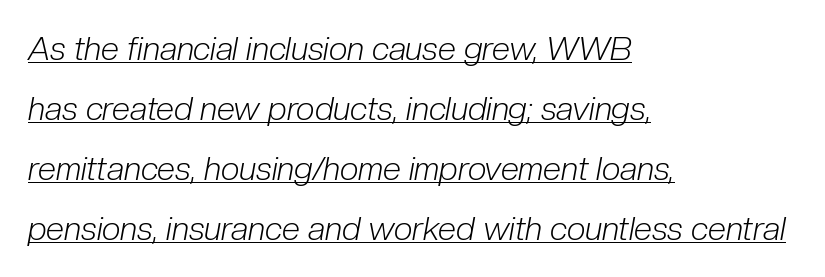
Horizontal alignment here is leftward, the default for most running prose. In designer terms, the underline attribute is active on this setting. The passage shown has conventional tracking throughout. A light-to-regular cut is what we see here. Proportional: the letters do not fall into vertical columns. Emphasis-style slanted type is in use.
